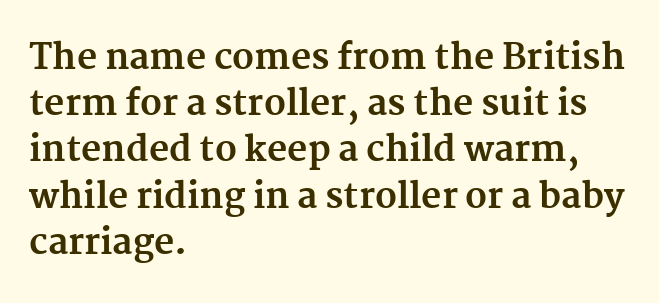
Q: Is the text bold? A: Yes.
Q: Is the text italic (slanted)? A: No, it is upright.
Q: Is the typeface a serif or a sans-serif typeface? A: Serif.
Q: Is the text underlined? A: No.
Q: How is the paragraph aligned? A: Left-aligned.
Q: Is the spacing between letters normal or unusually wide? A: Normal.
Q: Is the spacing between lines tight, normal or loose? A: Normal.
Q: Width (condensed, normal, or wide)? A: Normal.
Q: Stroke contrast? A: Medium.
Q: x-height? A: Medium.
Q: Monospaced? A: No.
